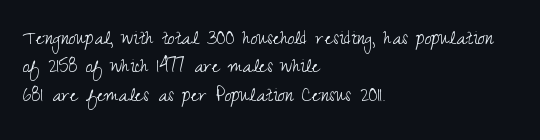
Q: Is the text bold? A: No.
Q: Is the text italic (slanted)? A: No, it is upright.
Q: Is the text underlined? A: No.
Q: How is the paragraph aligned? A: Left-aligned.
Q: Is the spacing between letters normal or unusually wide? A: Normal.
